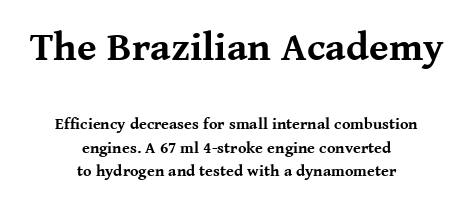
Q: Is the text bold? A: Yes.
Q: Is the text italic (slanted)? A: No, it is upright.
Q: Is the typeface a serif or a sans-serif typeface? A: Serif.
Q: Is the text underlined? A: No.
Q: How is the paragraph aligned? A: Centered.
Q: Is the spacing between letters normal or unusually wide? A: Normal.
Q: Is the spacing between lines tight, normal or loose? A: Normal.
Q: Which block of text is set in a larger size, the first (top) or the second (bottom)? A: The first (top) one.
Q: Width (condensed, normal, or wide)? A: Normal.
Q: Stroke contrast? A: Medium.
Q: x-height? A: Medium.
Q: Monospaced? A: No.
